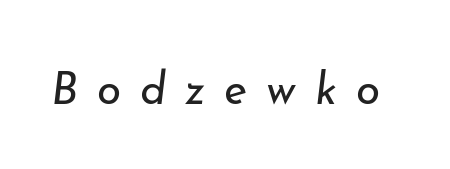
{"italic": "yes", "lean": "right", "slant_degrees": 7, "bold": "no", "weight": "regular", "width": "normal", "stroke_contrast": "low", "x_height": "small", "monospaced": "no", "underline": "no", "letter_spacing": "wide", "letter_spacing_em": 0.43, "glyph_px": 44}
